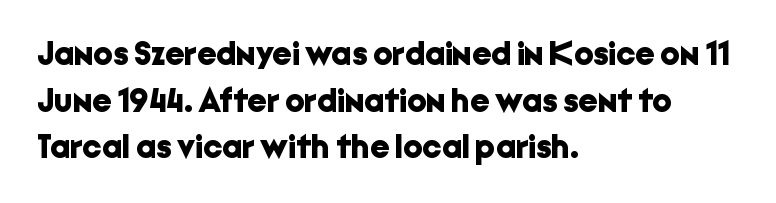
The typeface chosen for these lines omits serifs. The designer left line spacing at the default. The strokes are fattened all the way to bold. Think of a printed novel: that variable character pitch is what you see here. The ragged edge is on the right, which tells us the setting is flush left.
